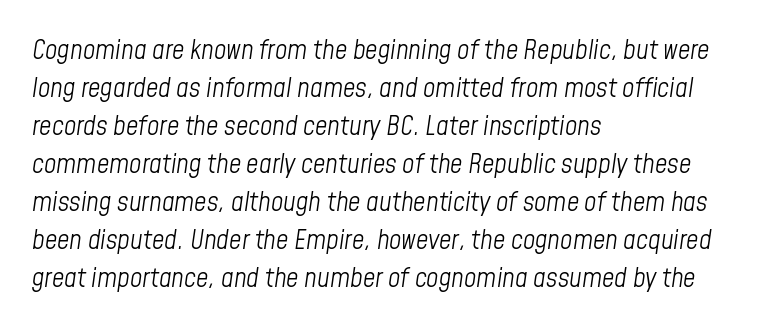
The image shows 27 px text type, italic (leaning right); set left-aligned, normal line spacing (1.41x), normal letter spacing, not underlined.
